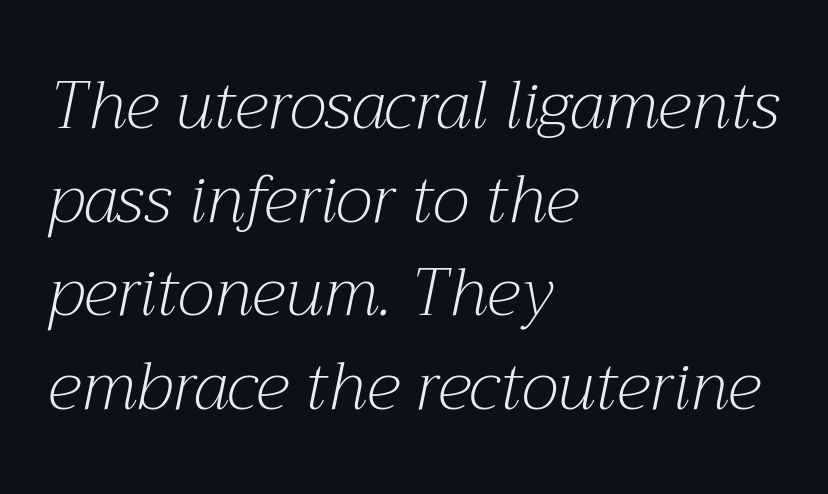
The image shows 66 px light serif type, italic (leaning right); set left-aligned, normal line spacing (1.42x), normal letter spacing, not underlined; medium stroke contrast and a medium x-height.
